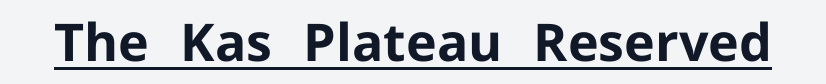
The image shows 52 px bold sans-serif type, upright; set normal letter spacing, underlined; low stroke contrast and a medium x-height.
